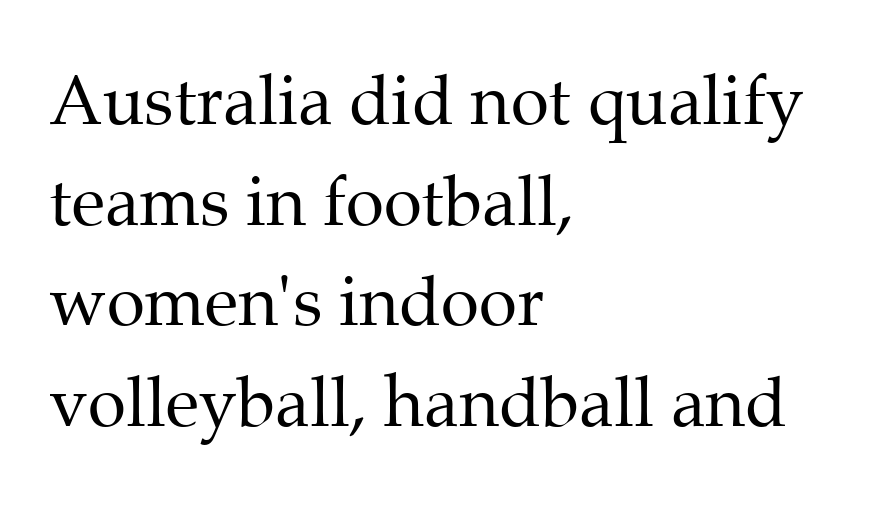
Q: Is the text bold? A: No.
Q: Is the text italic (slanted)? A: No, it is upright.
Q: Is the typeface a serif or a sans-serif typeface? A: Serif.
Q: Is the text underlined? A: No.
Q: How is the paragraph aligned? A: Left-aligned.
Q: Is the spacing between letters normal or unusually wide? A: Normal.
Q: Is the spacing between lines tight, normal or loose? A: Normal.
Q: Width (condensed, normal, or wide)? A: Normal.
Q: Stroke contrast? A: Medium.
Q: x-height? A: Medium.
Q: Monospaced? A: No.
